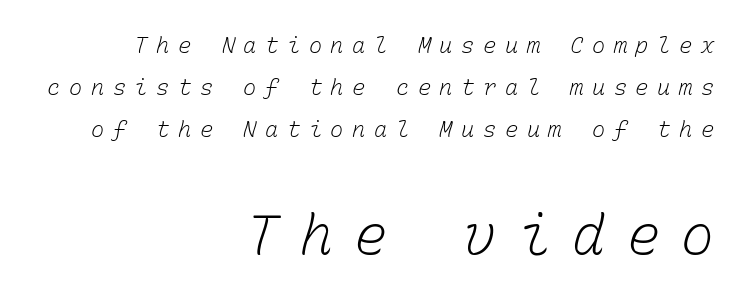
Fixed-width glyphs throughout — classic coding-font behaviour. Notice the wide empty band between every row — that's loose leading. Between one letter and the next there's a generous, obvious gap. You get the small type first, then a jump to larger type.
